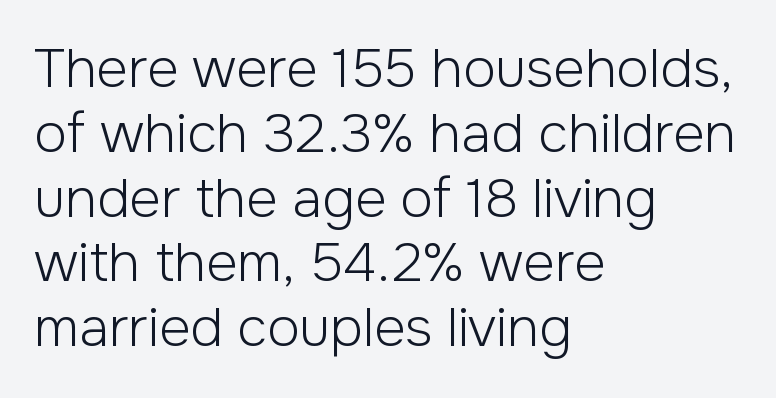
Inter-character spacing is left at the font's built-in metrics. Decoration check: the copy has no underline. Weight class: somewhere from thin through regular. Unlike italic type, these characters show no tilt at all. Casual observation: everything's shoved over to the left. To sum up the face: it is a sans, with no serifs.
